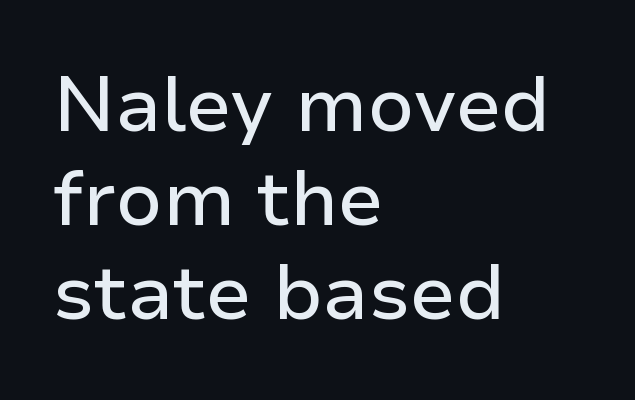
Here the designer chose a conventional face with non-uniform glyph widths. Italic: no, the glyphs are upright roman. Casual observation: everything's shoved over to the left. Anything drawn beneath the words? Only blank space. What stands out about the letter spacing? Nothing — it is the standard amount.
